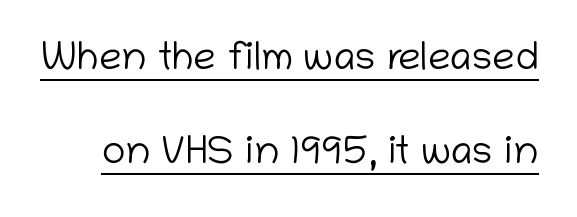
{"serif": "no", "italic": "no", "bold": "no", "weight": "light", "width": "normal", "stroke_contrast": "low", "x_height": "medium", "monospaced": "no", "underline": "yes", "line_spacing": "loose", "line_spacing_ratio": 2.35, "letter_spacing": "normal", "letter_spacing_em": 0.0, "glyph_px": 40}
